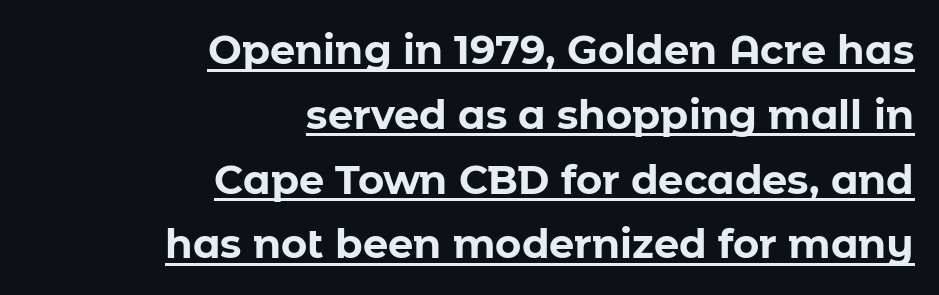
Honestly, the row spacing looks completely unremarkable. The paragraph shown leans on its right margin. Does extra space separate the letters? No, they use regular spacing. The rendering uses the underline text-decoration. On the weight axis this lands at bold, roughly 700. Character widths vary here, with narrow letters taking less room than wide ones.
